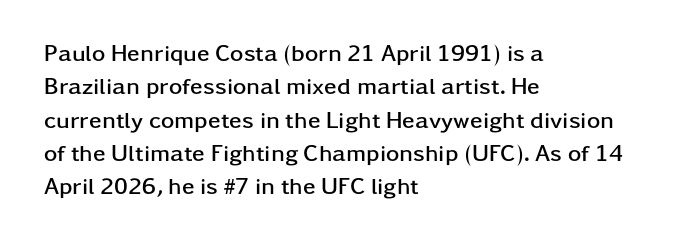
The image shows 23 px bold type, upright; set left-aligned, normal line spacing (1.45x), normal letter spacing, not underlined.
